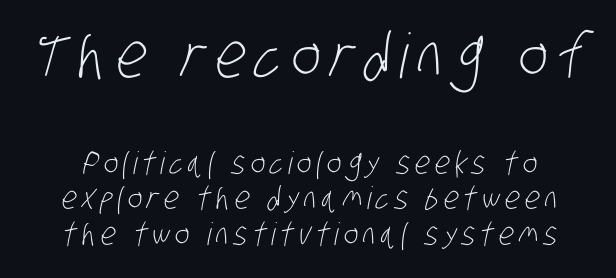
{"serif": "no", "bold": "no", "weight": "light", "width": "condensed", "stroke_contrast": "low", "x_height": "large", "monospaced": "no", "underline": "no", "line_spacing_ratio": 1.16, "larger_block": "first", "size_ratio": 2.0, "glyph_px": 62}
